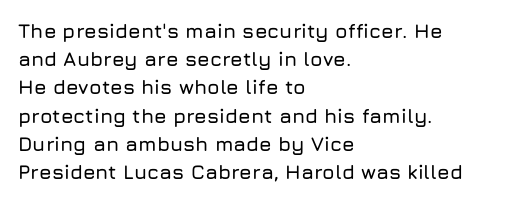
Quick note: interline space is typical. Layout note: lines flush left. The tracking reads as untouched default to a designer's eye. The passage shown is not underscored anywhere. The type sits square on the baseline with zero lean.
